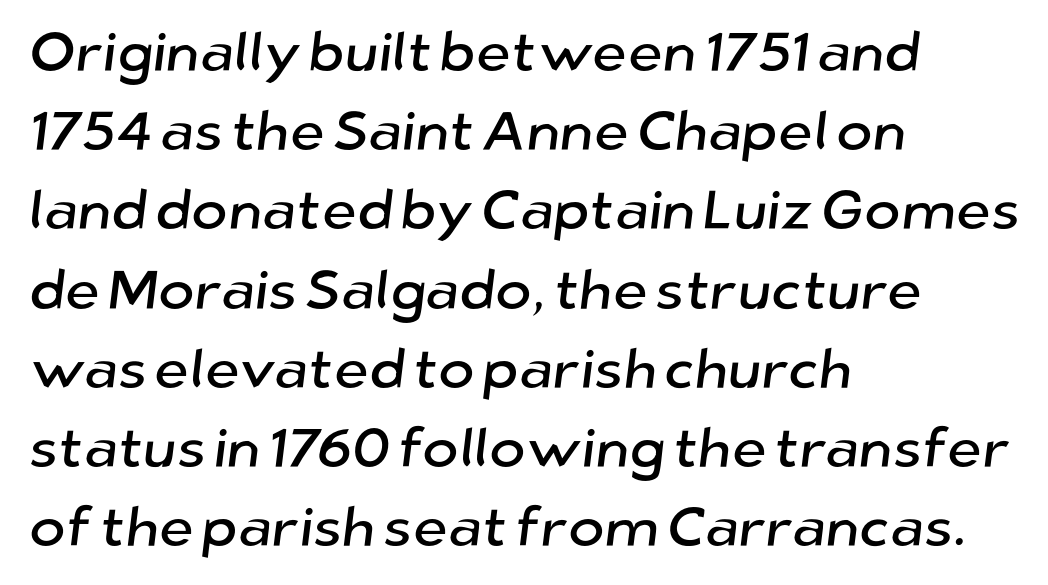
{"serif": "no", "width": "normal", "stroke_contrast": "low", "x_height": "medium", "monospaced": "no", "underline": "no", "align": "left", "line_spacing": "normal", "line_spacing_ratio": 1.44, "letter_spacing": "normal", "letter_spacing_em": 0.0, "glyph_px": 55}
